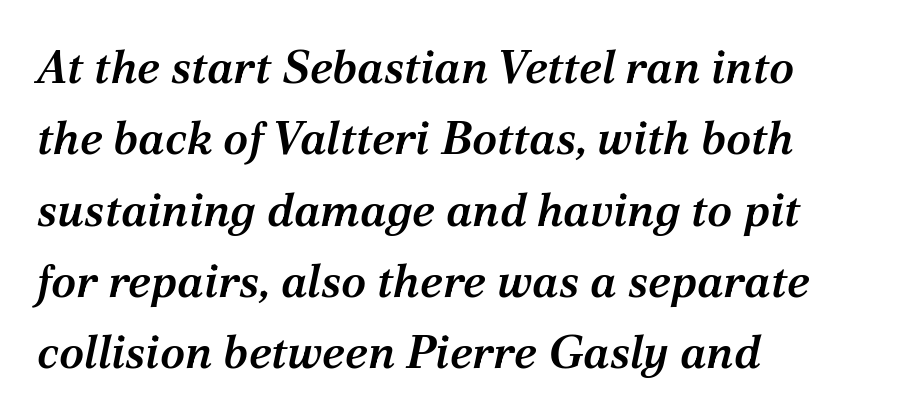
The image shows 46 px semibold serif type, italic (leaning right); set left-aligned, normal line spacing (1.55x), normal letter spacing, not underlined; medium stroke contrast and a medium x-height.
